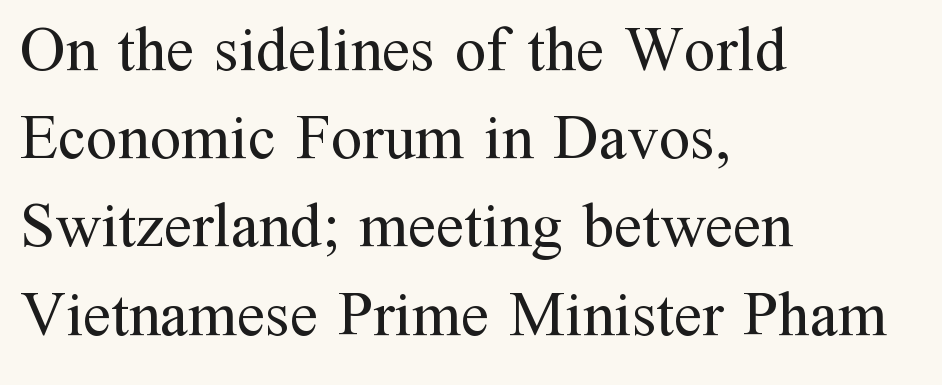
The image shows 63 px regular-weight serif type, upright; set left-aligned, normal line spacing (1.4x), normal letter spacing, not underlined; medium stroke contrast and a medium x-height.
